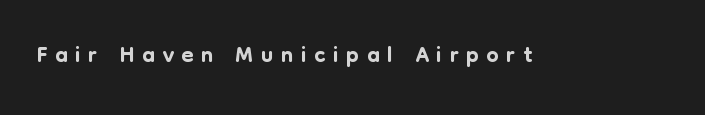
The image shows 35 px sans-serif type, upright; set unusually wide letter spacing (+0.21 em), not underlined; low stroke contrast and a medium x-height.
